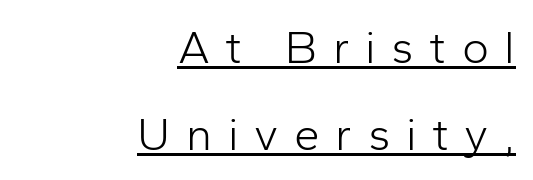
Q: Is the text bold? A: No.
Q: Is the text italic (slanted)? A: No, it is upright.
Q: Is the typeface a serif or a sans-serif typeface? A: Sans-serif.
Q: Is the text underlined? A: Yes.
Q: How is the paragraph aligned? A: Right-aligned.
Q: Is the spacing between letters normal or unusually wide? A: Unusually wide.
Q: Width (condensed, normal, or wide)? A: Normal.
Q: Stroke contrast? A: Low.
Q: x-height? A: Medium.
Q: Monospaced? A: No.
